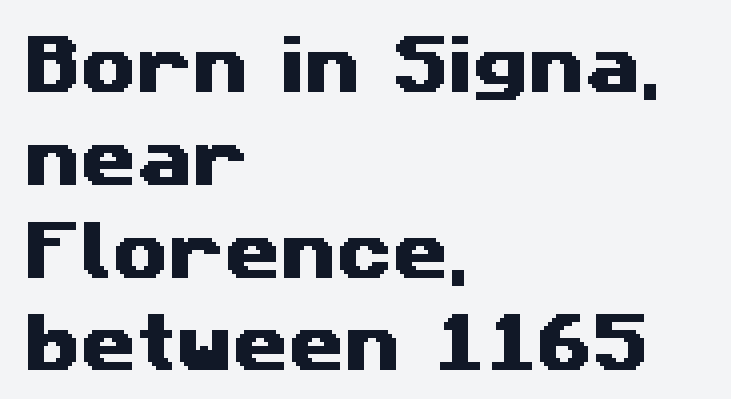
{"serif": "no", "width": "wide", "stroke_contrast": "medium", "x_height": "medium", "monospaced": "no", "underline": "no", "align": "left", "line_spacing": "normal", "line_spacing_ratio": 1.45, "letter_spacing": "normal", "letter_spacing_em": 0.0, "glyph_px": 64}
